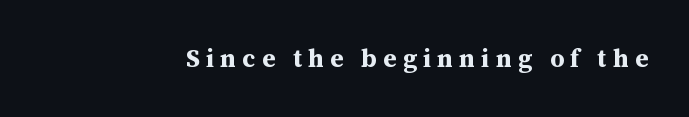
Q: Is the text bold? A: Yes.
Q: Is the text italic (slanted)? A: No, it is upright.
Q: Is the text underlined? A: No.
Q: Is the spacing between letters normal or unusually wide? A: Unusually wide.
